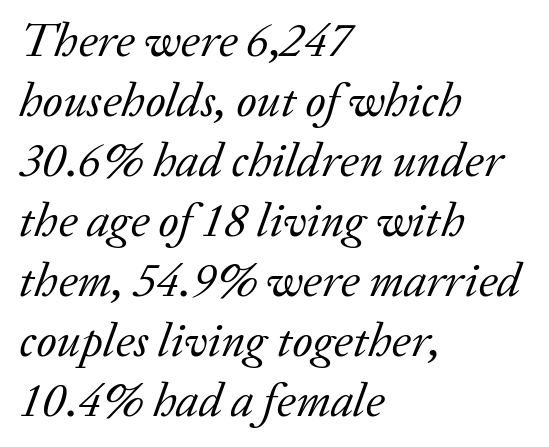
The image shows 48 px regular-weight serif type, italic (leaning right); set left-aligned, normal line spacing (1.25x), normal letter spacing, not underlined; low stroke contrast and a medium x-height.
